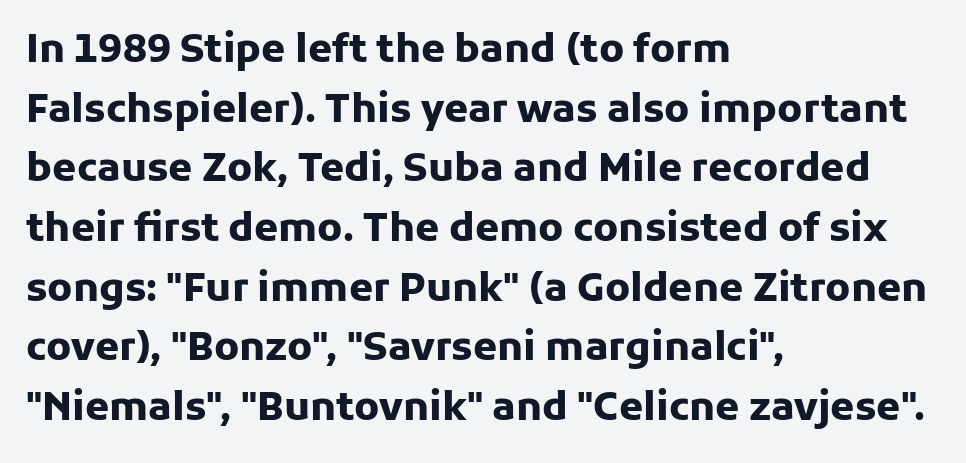
The image shows 39 px heavy sans-serif type, upright; set left-aligned, normal line spacing (1.53x), normal letter spacing, not underlined; low stroke contrast and a medium x-height.
